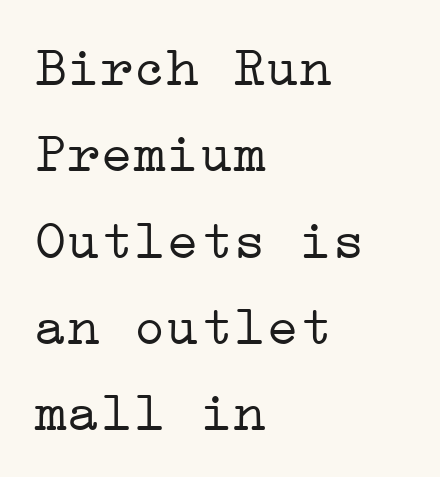
This sample keeps an unexceptional amount of space between lines. Stem width sits at or under what a default text font uses. The lettering holds an erect, upright posture throughout. The string is rendered with underlining switched off. Look at the tracking — it's just the regular setting, nothing added. These lines are set flush left with a ragged right edge.
